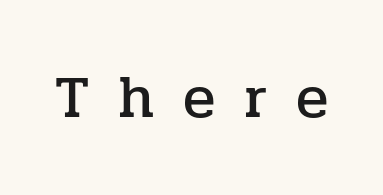
The image shows 60 px serif type, upright; set unusually wide letter spacing (+0.48 em), not underlined; low stroke contrast and a medium x-height.
